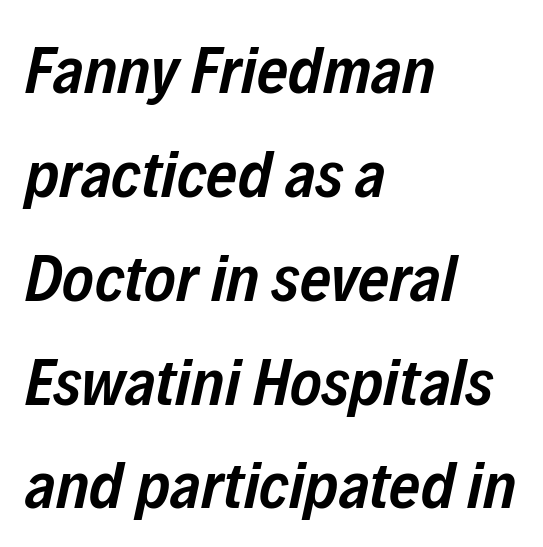
The font's italic variant was chosen for this text. The type is set solid horizontally, with unmodified tracking. Does the weight exceed regular? Yes, but only to semibold. If you measured baseline to baseline, you'd find a middling distance. Descender tails drop into unmarked territory.
